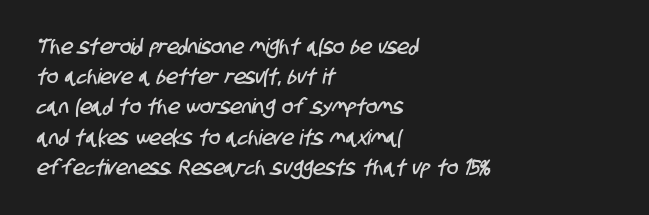
Q: Is the text underlined? A: No.
Q: How is the paragraph aligned? A: Left-aligned.
Q: Is the spacing between letters normal or unusually wide? A: Normal.
Q: Is the spacing between lines tight, normal or loose? A: Normal.
